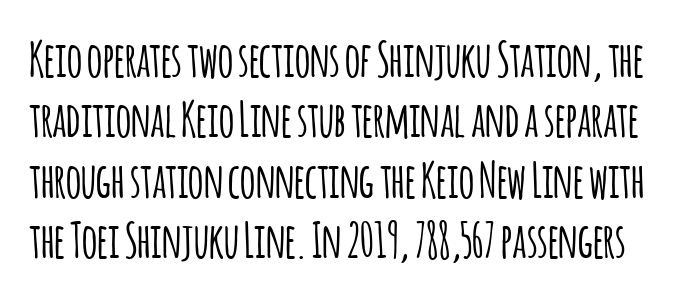
{"serif": "no", "italic": "no", "width": "condensed", "stroke_contrast": "low", "x_height": "large", "monospaced": "no", "underline": "no", "line_spacing": "normal", "line_spacing_ratio": 1.26, "letter_spacing": "normal", "letter_spacing_em": 0.0, "glyph_px": 48}
